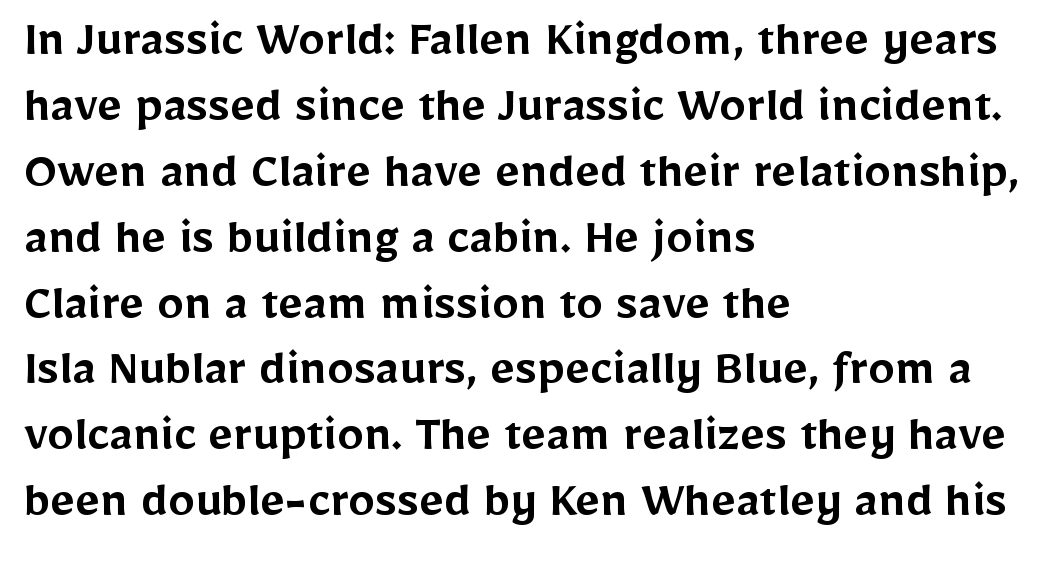
{"serif": "no", "italic": "no", "bold": "semi", "weight": "semibold", "width": "normal", "stroke_contrast": "low", "x_height": "medium", "monospaced": "no", "underline": "no", "align": "left", "line_spacing_ratio": 1.22, "letter_spacing": "normal", "letter_spacing_em": 0.0, "glyph_px": 54}
